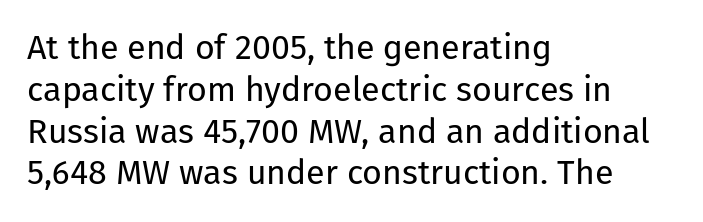
Q: Is the text bold? A: No.
Q: Is the text italic (slanted)? A: No, it is upright.
Q: Is the typeface a serif or a sans-serif typeface? A: Sans-serif.
Q: Is the text underlined? A: No.
Q: How is the paragraph aligned? A: Left-aligned.
Q: Is the spacing between letters normal or unusually wide? A: Normal.
Q: Width (condensed, normal, or wide)? A: Normal.
Q: Stroke contrast? A: Low.
Q: x-height? A: Medium.
Q: Monospaced? A: No.
